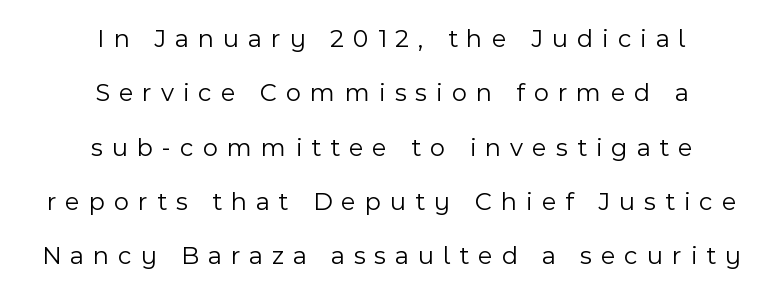
Display-style spreading of the glyphs; the letterfit is very open. A student would call this center alignment; a typographer would say set centered. Beneath every word, the page is bare. The line-height multiplier appears high, well above default. This is roman type, the default non-slanted kind.
